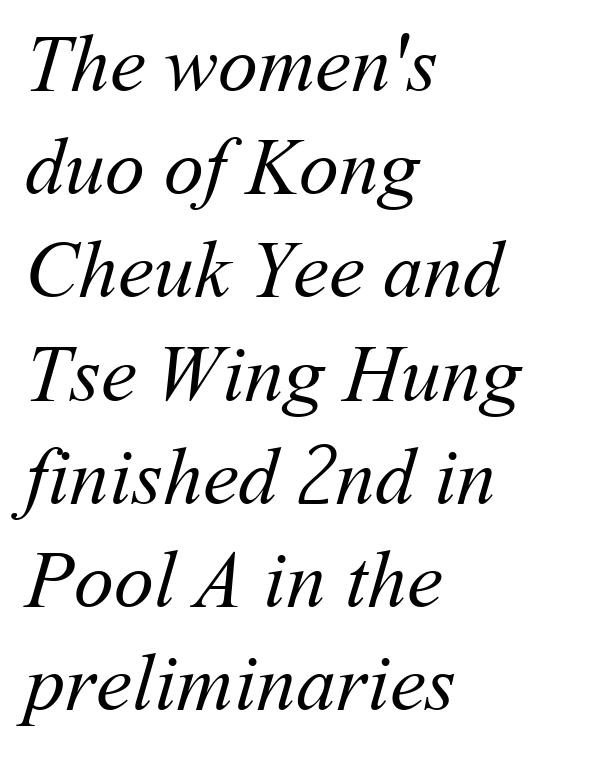
Q: Is the text bold? A: No.
Q: Is the text underlined? A: No.
Q: How is the paragraph aligned? A: Left-aligned.
Q: Is the spacing between letters normal or unusually wide? A: Normal.
Q: Is the spacing between lines tight, normal or loose? A: Normal.
Q: Width (condensed, normal, or wide)? A: Normal.
Q: Stroke contrast? A: Medium.
Q: x-height? A: Medium.
Q: Monospaced? A: No.
